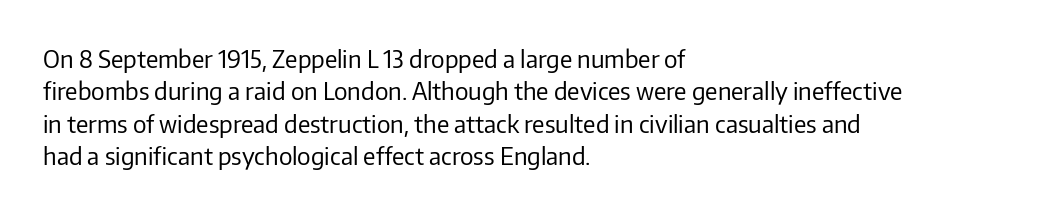
{"italic": "no", "bold": "no", "underline": "no", "align": "left", "line_spacing": "normal", "line_spacing_ratio": 1.35, "letter_spacing": "normal", "letter_spacing_em": 0.0, "glyph_px": 24}
